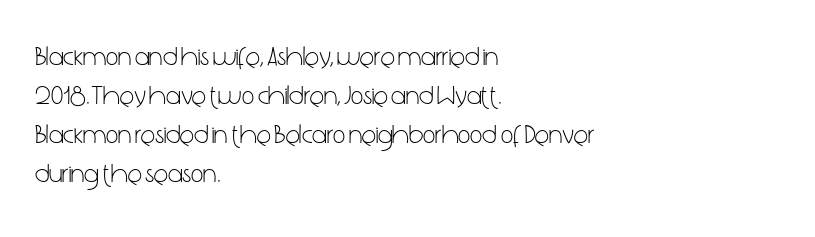
Default kerning and tracking; the words read as compact shapes. No heavy texture on the line: the type isn't bold. A roman cut, with each character standing at attention. Notice how the passage keeps a crisp vertical edge on the left only. Bare-footed words on every line.
